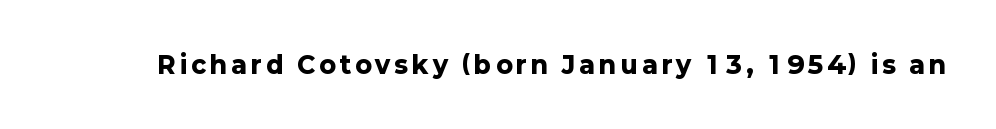
Q: Is the text bold? A: Yes.
Q: Is the text italic (slanted)? A: No, it is upright.
Q: Is the text underlined? A: No.
